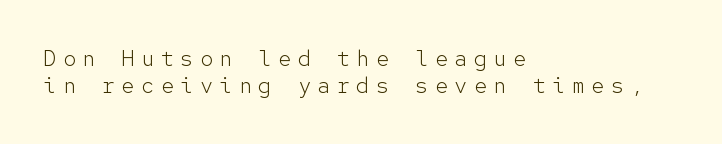
The image shows 22 px text type, upright; set left-aligned, line spacing 1.24x, unusually wide letter spacing (+0.29 em), not underlined.
